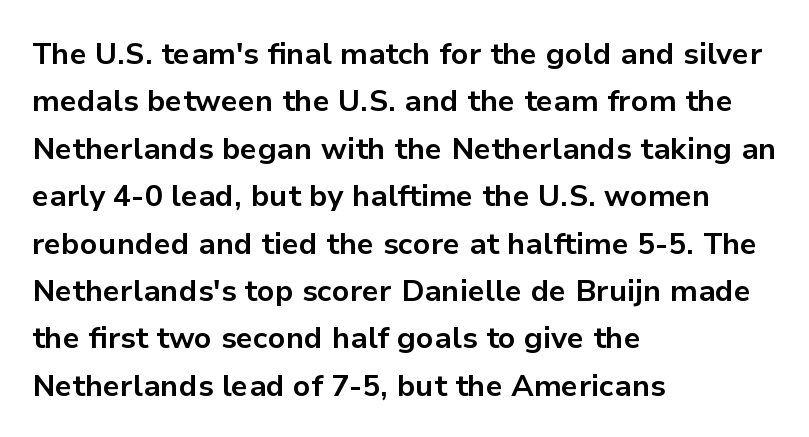
A typesetter would call this zero additional tracking. Interline gaps are of average width in this sample. These lines are rendered in a variable-pitch font. This sample uses an upright cut, with every glyph sitting square on the baseline.
